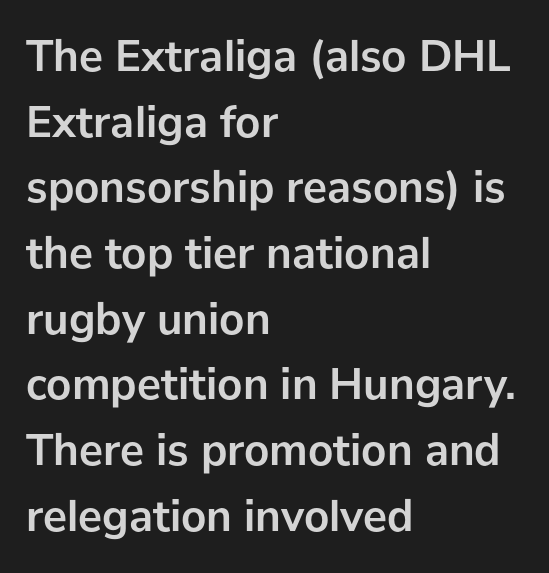
{"serif": "no", "italic": "no", "bold": "yes", "weight": "semibold", "width": "normal", "stroke_contrast": "low", "x_height": "medium", "monospaced": "no", "underline": "no", "align": "left", "line_spacing": "normal", "line_spacing_ratio": 1.46, "letter_spacing": "normal", "letter_spacing_em": 0.0, "glyph_px": 45}
